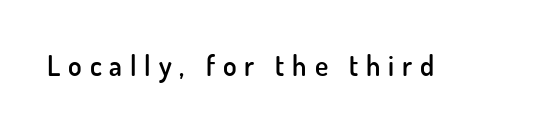
The image shows 28 px semibold sans-serif type, upright; set unusually wide letter spacing (+0.28 em), not underlined; low stroke contrast and a small x-height.
